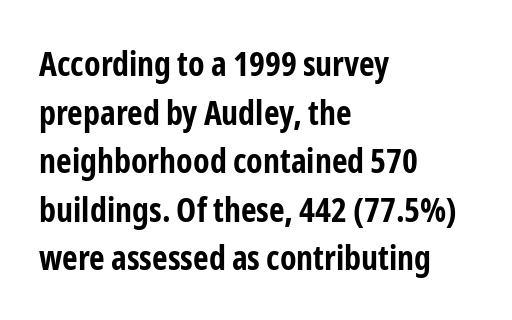
{"serif": "no", "italic": "no", "bold": "yes", "weight": "bold", "width": "condensed", "stroke_contrast": "low", "x_height": "medium", "monospaced": "no", "underline": "no", "align": "left", "line_spacing": "normal", "line_spacing_ratio": 1.43, "letter_spacing": "normal", "letter_spacing_em": 0.0, "glyph_px": 34}
